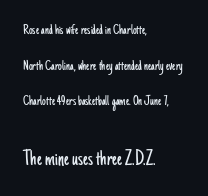
Q: Is the text bold? A: No.
Q: Is the text italic (slanted)? A: No, it is upright.
Q: Is the text underlined? A: No.
Q: How is the paragraph aligned? A: Left-aligned.
Q: Is the spacing between letters normal or unusually wide? A: Normal.
Q: Is the spacing between lines tight, normal or loose? A: Loose.
Q: Which block of text is set in a larger size, the first (top) or the second (bottom)? A: The second (bottom) one.
